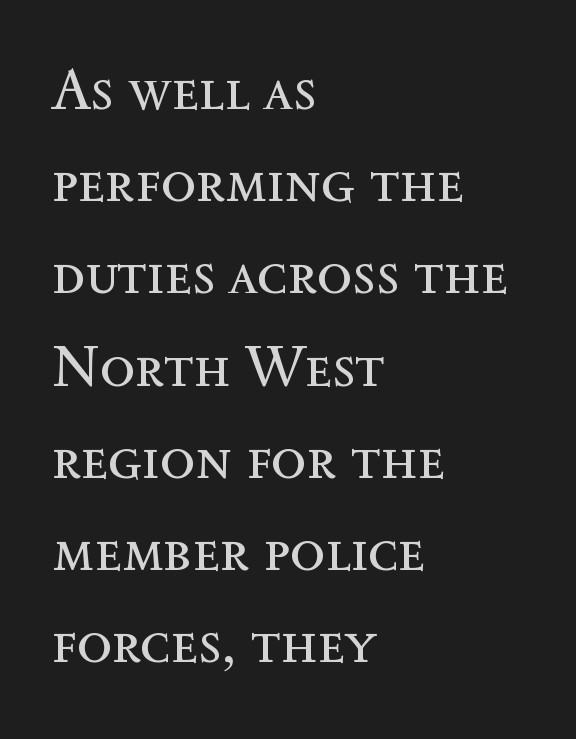
Q: Is the text bold? A: No.
Q: Is the text italic (slanted)? A: No, it is upright.
Q: Is the text underlined? A: No.
Q: How is the paragraph aligned? A: Left-aligned.
Q: Is the spacing between letters normal or unusually wide? A: Normal.
Q: Is the spacing between lines tight, normal or loose? A: Normal.
Q: Width (condensed, normal, or wide)? A: Normal.
Q: x-height? A: Medium.
Q: Monospaced? A: No.
